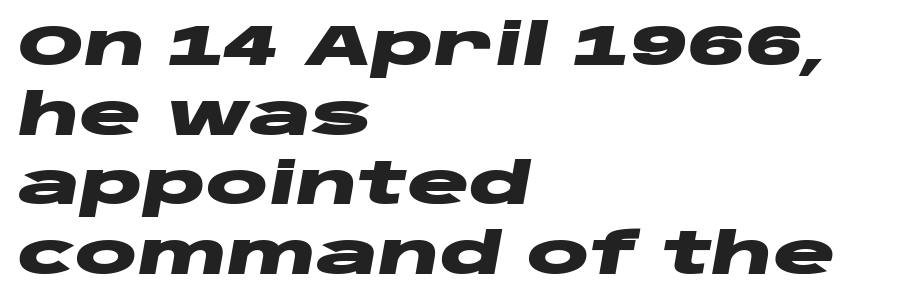
Q: Is the text bold? A: Yes.
Q: Is the text italic (slanted)? A: Yes, it leans right by about 10 degrees.
Q: Is the text underlined? A: No.
Q: How is the paragraph aligned? A: Left-aligned.
Q: Is the spacing between letters normal or unusually wide? A: Normal.
Q: Width (condensed, normal, or wide)? A: Wide.
Q: Stroke contrast? A: Low.
Q: x-height? A: Large.
Q: Monospaced? A: No.
